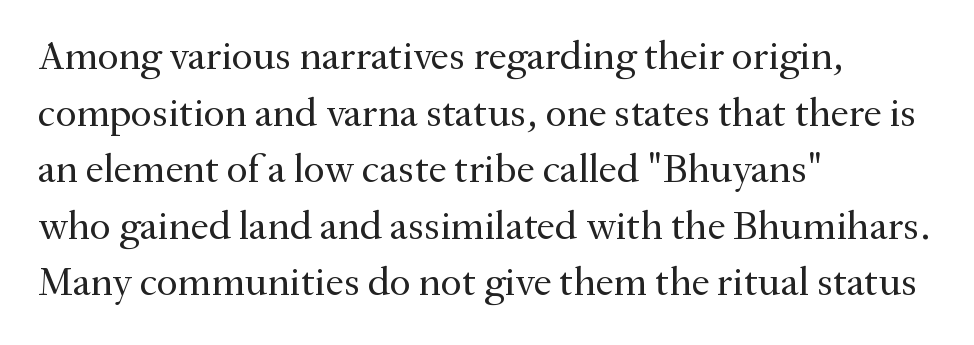
The image shows 41 px regular-weight serif type, upright; set left-aligned, normal line spacing (1.38x), normal letter spacing, not underlined; medium stroke contrast and a small x-height.
